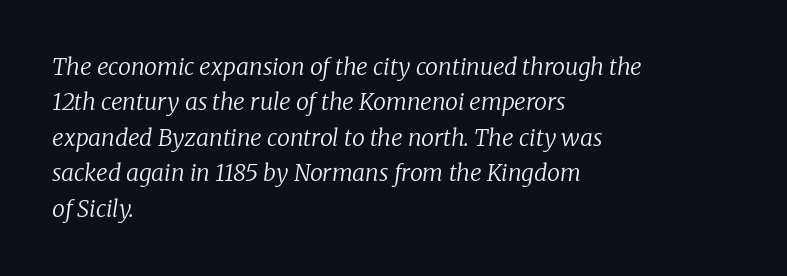
The image shows 23 px text type, italic (leaning right); set left-aligned, normal line spacing (1.54x), normal letter spacing, not underlined.
